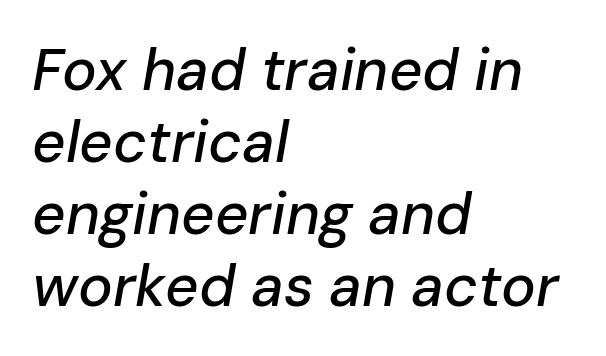
Q: Is the text italic (slanted)? A: Yes, it leans right by about 10 degrees.
Q: Is the text underlined? A: No.
Q: How is the paragraph aligned? A: Left-aligned.
Q: Is the spacing between letters normal or unusually wide? A: Normal.
Q: Width (condensed, normal, or wide)? A: Normal.
Q: Stroke contrast? A: Low.
Q: x-height? A: Medium.
Q: Monospaced? A: No.
